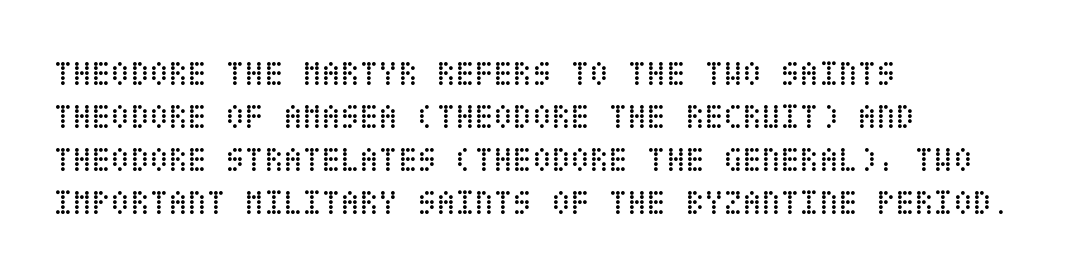
Q: Is the text bold? A: No.
Q: Is the text italic (slanted)? A: No, it is upright.
Q: Is the text underlined? A: No.
Q: How is the paragraph aligned? A: Left-aligned.
Q: Is the spacing between letters normal or unusually wide? A: Normal.
Q: Width (condensed, normal, or wide)? A: Condensed.
Q: Stroke contrast? A: Low.
Q: x-height? A: Large.
